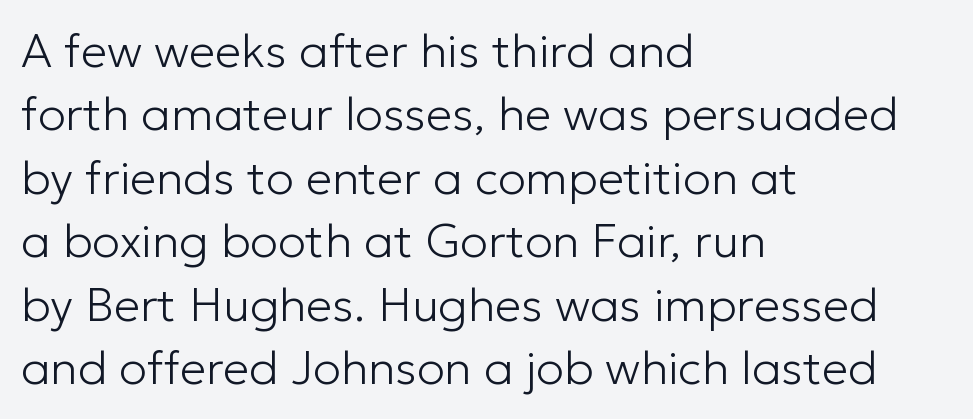
{"serif": "no", "italic": "no", "bold": "no", "weight": "light", "width": "normal", "stroke_contrast": "low", "x_height": "medium", "monospaced": "no", "underline": "no", "align": "left", "line_spacing": "normal", "line_spacing_ratio": 1.35, "letter_spacing": "normal", "letter_spacing_em": 0.0, "glyph_px": 47}
